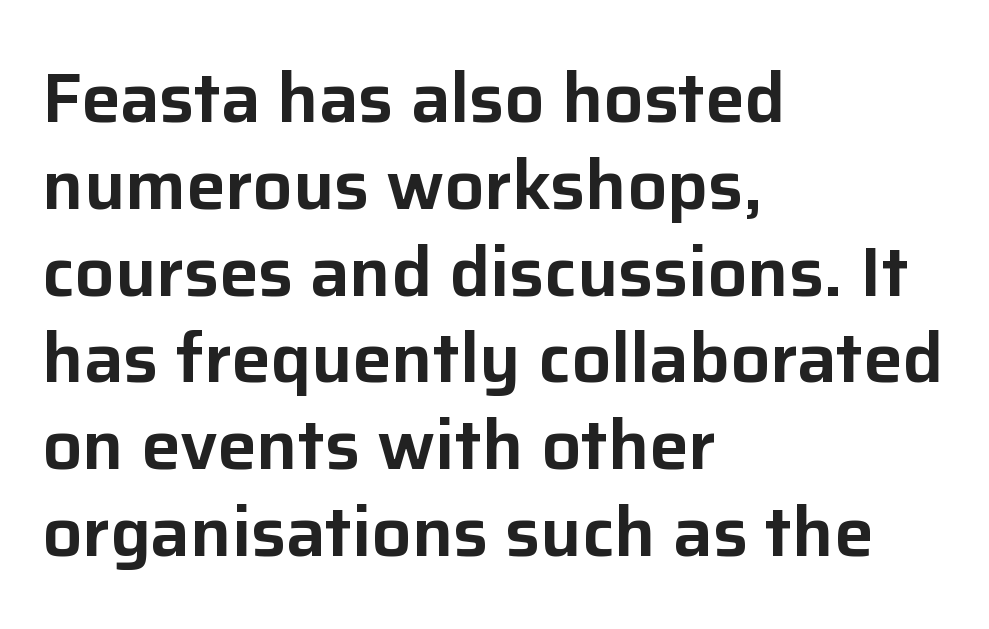
Q: Is the text italic (slanted)? A: No, it is upright.
Q: Is the typeface a serif or a sans-serif typeface? A: Sans-serif.
Q: Is the text underlined? A: No.
Q: How is the paragraph aligned? A: Left-aligned.
Q: Is the spacing between letters normal or unusually wide? A: Normal.
Q: Width (condensed, normal, or wide)? A: Normal.
Q: Stroke contrast? A: Low.
Q: x-height? A: Medium.
Q: Monospaced? A: No.
